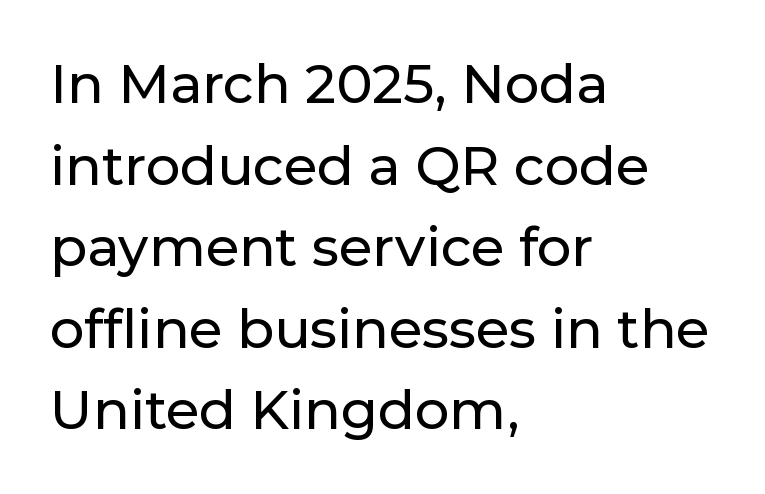
The image shows 54 px sans-serif type, upright; set left-aligned, normal line spacing (1.51x), normal letter spacing, not underlined; low stroke contrast and a medium x-height.
